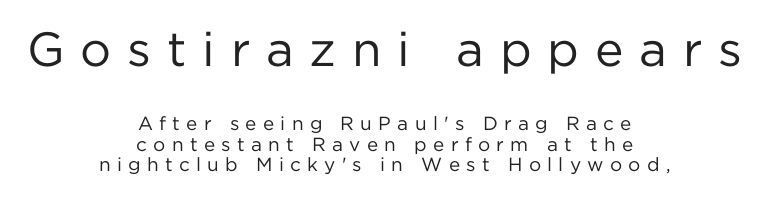
The image shows 48 px regular-weight sans-serif type, upright; set centered, tight line spacing (1.08x), unusually wide letter spacing (+0.33 em), not underlined; the first (top) block is 2.53x larger; low stroke contrast and a medium x-height.
